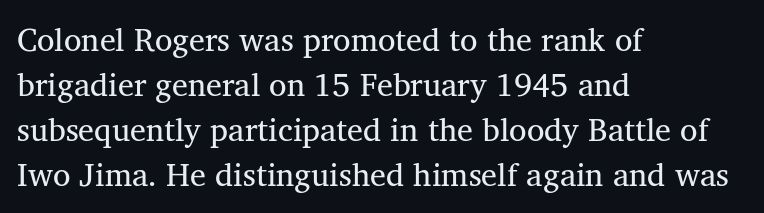
{"serif": "yes", "italic": "no", "bold": "no", "weight": "regular", "width": "normal", "stroke_contrast": "medium", "x_height": "medium", "monospaced": "no", "underline": "no", "align": "left", "line_spacing": "normal", "line_spacing_ratio": 1.41, "letter_spacing": "normal", "letter_spacing_em": 0.0, "glyph_px": 32}
